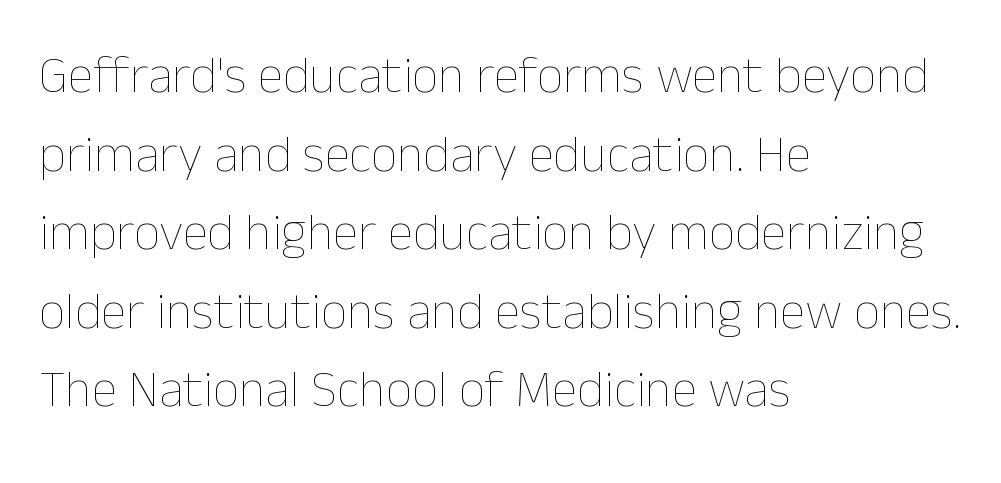
{"italic": "no", "bold": "no", "weight": "thin", "width": "normal", "stroke_contrast": "low", "x_height": "medium", "monospaced": "no", "underline": "no", "align": "left", "line_spacing": "normal", "line_spacing_ratio": 1.51, "letter_spacing": "normal", "letter_spacing_em": 0.0, "glyph_px": 52}
